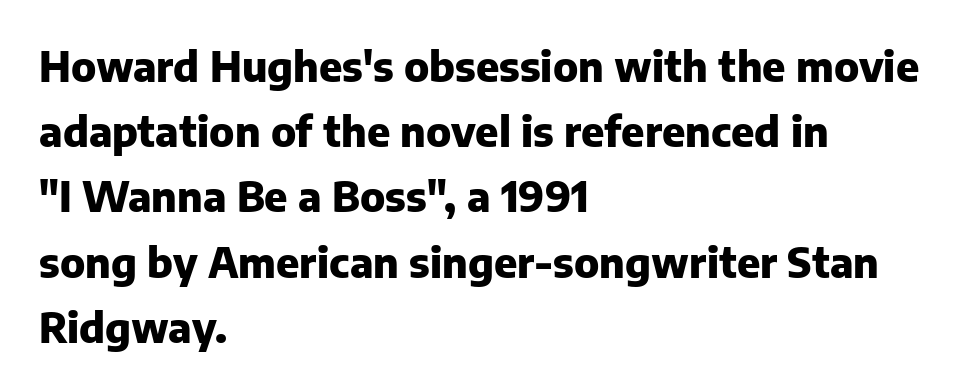
Q: Is the text bold? A: Yes.
Q: Is the text italic (slanted)? A: No, it is upright.
Q: Is the typeface a serif or a sans-serif typeface? A: Sans-serif.
Q: Is the text underlined? A: No.
Q: How is the paragraph aligned? A: Left-aligned.
Q: Is the spacing between letters normal or unusually wide? A: Normal.
Q: Is the spacing between lines tight, normal or loose? A: Normal.
Q: Width (condensed, normal, or wide)? A: Normal.
Q: Stroke contrast? A: Low.
Q: x-height? A: Medium.
Q: Monospaced? A: No.
